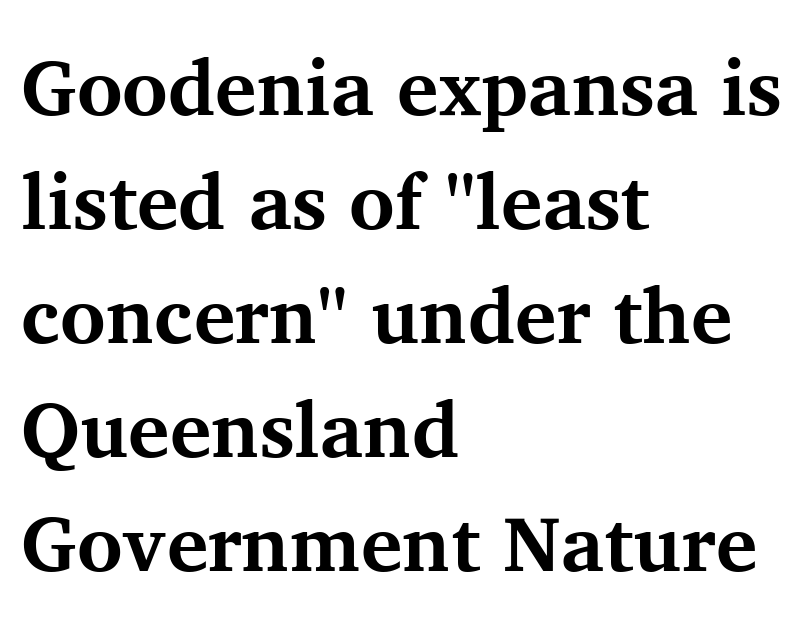
Vertically, the passage feels balanced, rows spaced as you'd expect. Unmarked baselines from the first word to the last. Designer's note — italics off, roman on. Summary of weight: heavy, a full bold. Looks like regular typesetting: each glyph gets only the width it needs. All the whitespace from short lines collects on the right.
